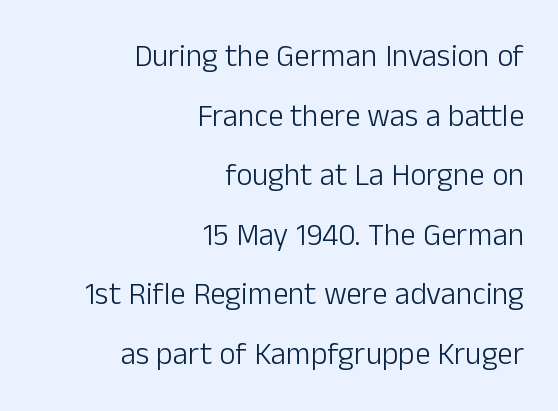
{"serif": "no", "italic": "no", "bold": "no", "weight": "light", "width": "normal", "stroke_contrast": "low", "x_height": "medium", "monospaced": "no", "underline": "no", "align": "right", "line_spacing": "loose", "line_spacing_ratio": 1.92, "letter_spacing": "normal", "letter_spacing_em": 0.0, "glyph_px": 31}
